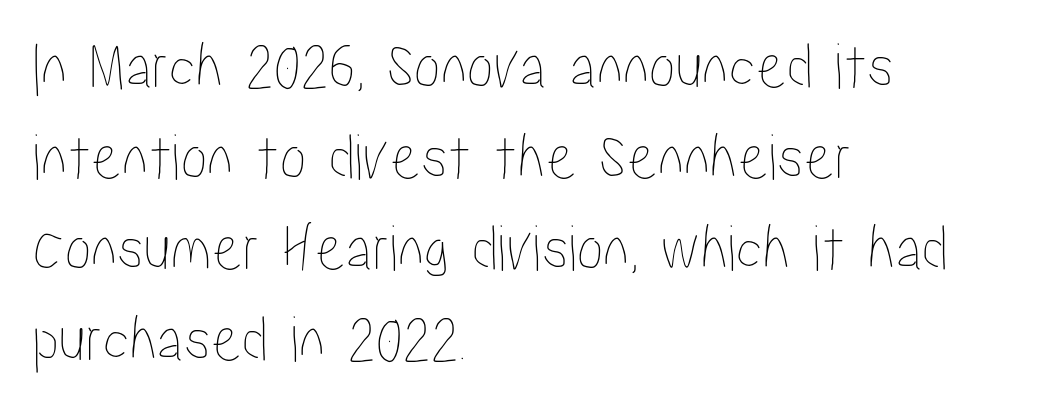
{"italic": "no", "width": "condensed", "stroke_contrast": "low", "x_height": "medium", "monospaced": "no", "underline": "no", "align": "left", "line_spacing": "normal", "line_spacing_ratio": 1.36, "letter_spacing": "normal", "letter_spacing_em": 0.0, "glyph_px": 67}
